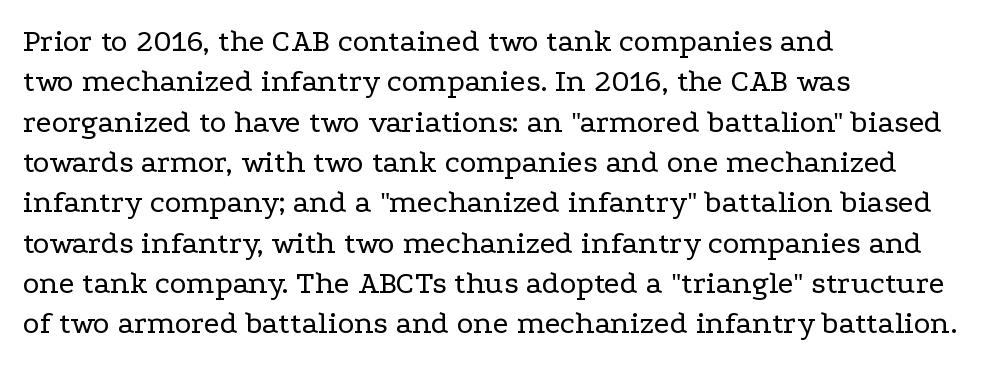
The image shows 32 px regular-weight, wide serif type, upright; set left-aligned, normal line spacing (1.26x), normal letter spacing, not underlined; low stroke contrast and a medium x-height.
